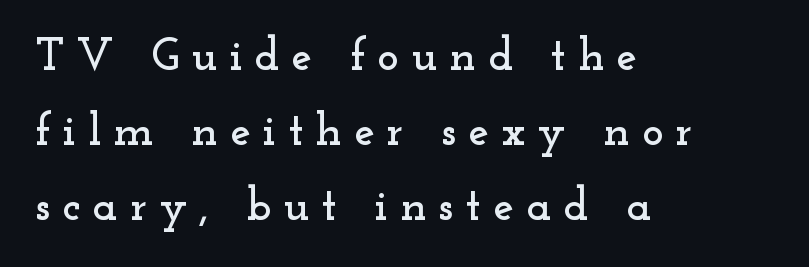
The image shows 46 px wide serif type, upright; set left-aligned, normal line spacing (1.63x), unusually wide letter spacing (+0.26 em), not underlined; low stroke contrast and a small x-height.
